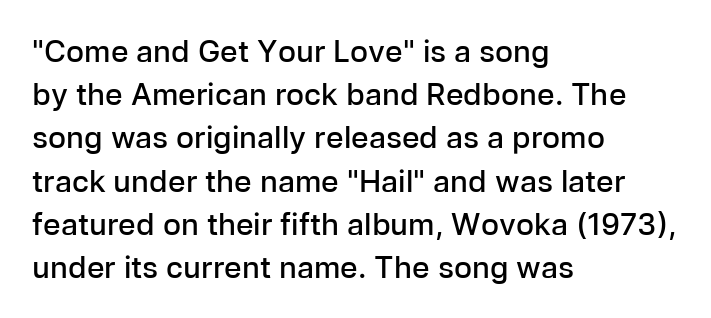
{"serif": "no", "italic": "no", "bold": "semi", "weight": "semibold", "width": "normal", "stroke_contrast": "low", "x_height": "medium", "monospaced": "no", "underline": "no", "align": "left", "line_spacing": "normal", "line_spacing_ratio": 1.44, "letter_spacing": "normal", "letter_spacing_em": 0.0, "glyph_px": 30}
